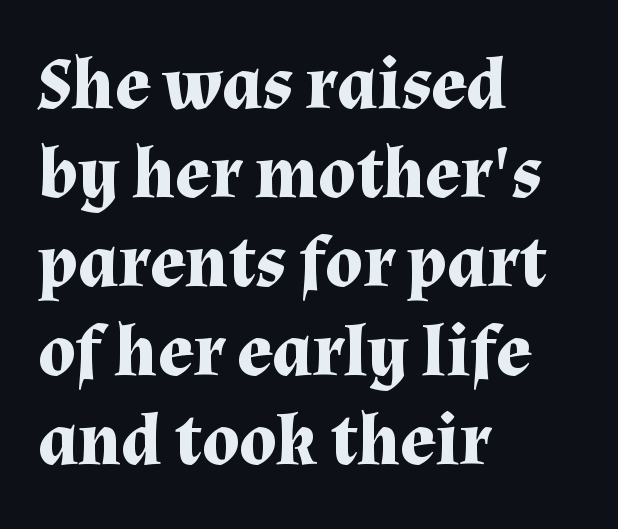
{"serif": "yes", "italic": "no", "bold": "yes", "weight": "bold", "width": "normal", "stroke_contrast": "medium", "x_height": "medium", "monospaced": "no", "underline": "no", "align": "left", "line_spacing_ratio": 1.22, "letter_spacing": "normal", "letter_spacing_em": 0.0, "glyph_px": 73}
